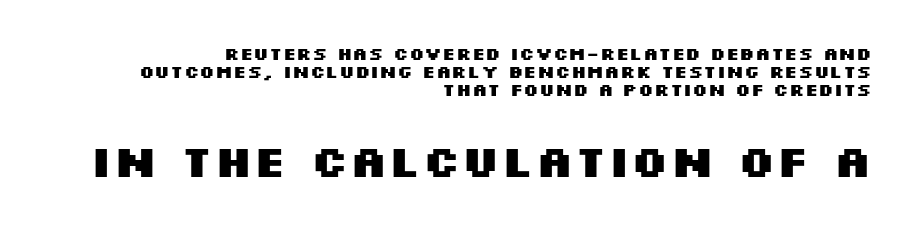
Q: Is the text bold? A: Yes.
Q: Is the text italic (slanted)? A: No, it is upright.
Q: Is the typeface a serif or a sans-serif typeface? A: Sans-serif.
Q: Is the text underlined? A: No.
Q: How is the paragraph aligned? A: Right-aligned.
Q: Is the spacing between letters normal or unusually wide? A: Normal.
Q: Is the spacing between lines tight, normal or loose? A: Tight.
Q: Which block of text is set in a larger size, the first (top) or the second (bottom)? A: The second (bottom) one.
Q: Width (condensed, normal, or wide)? A: Wide.
Q: Stroke contrast? A: Medium.
Q: x-height? A: Large.
Q: Monospaced? A: No.
